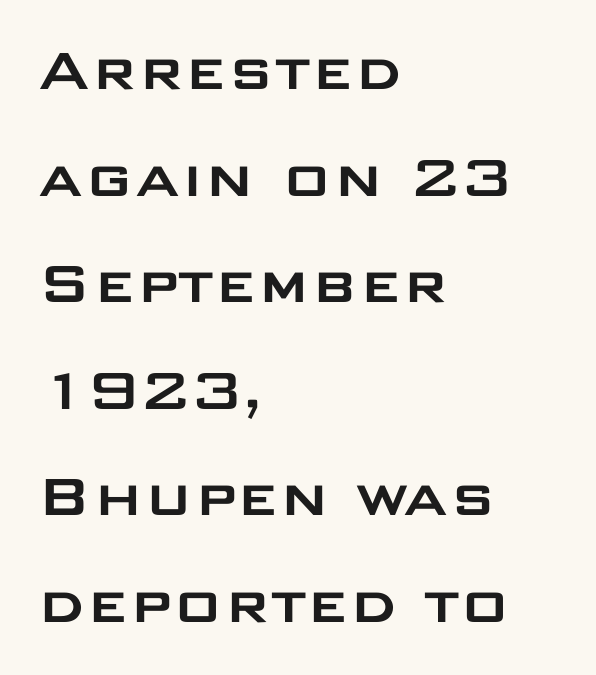
Q: Is the text italic (slanted)? A: No, it is upright.
Q: Is the typeface a serif or a sans-serif typeface? A: Sans-serif.
Q: Is the text underlined? A: No.
Q: How is the paragraph aligned? A: Left-aligned.
Q: Is the spacing between letters normal or unusually wide? A: Normal.
Q: Is the spacing between lines tight, normal or loose? A: Normal.
Q: Width (condensed, normal, or wide)? A: Wide.
Q: Stroke contrast? A: Low.
Q: x-height? A: Large.
Q: Monospaced? A: No.
